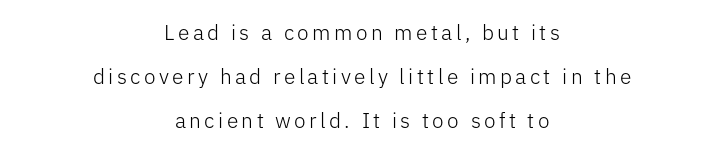
Compared with a typical body face, this is equally light or lighter still. The space between consecutive lines is lavish. The string is rendered with underlining switched off. Upright lettering throughout. A centered setting, common on invitations and titles, is used for this passage.
